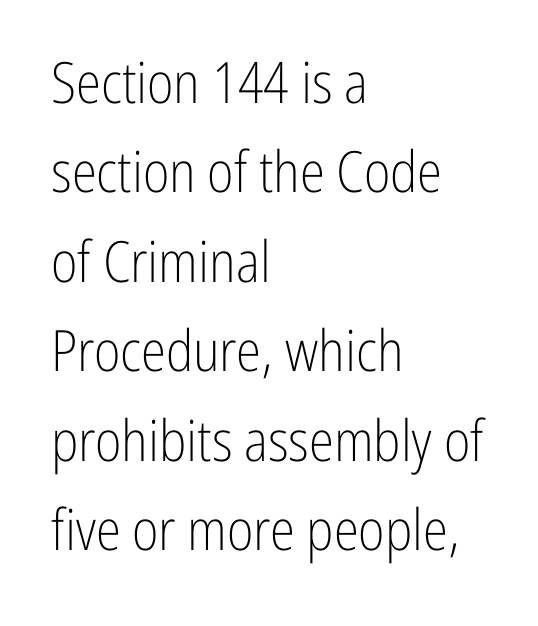
{"serif": "no", "italic": "no", "bold": "no", "weight": "light", "width": "condensed", "stroke_contrast": "low", "x_height": "medium", "monospaced": "no", "underline": "no", "align": "left", "line_spacing": "normal", "line_spacing_ratio": 1.57, "letter_spacing": "normal", "letter_spacing_em": 0.0, "glyph_px": 57}
